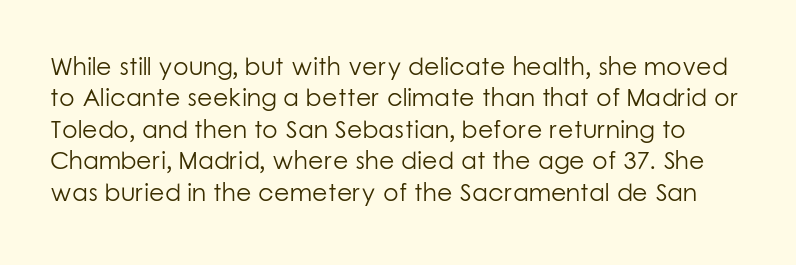
Q: Is the text bold? A: No.
Q: Is the text italic (slanted)? A: No, it is upright.
Q: Is the text underlined? A: No.
Q: Is the spacing between letters normal or unusually wide? A: Normal.
Q: Is the spacing between lines tight, normal or loose? A: Normal.
